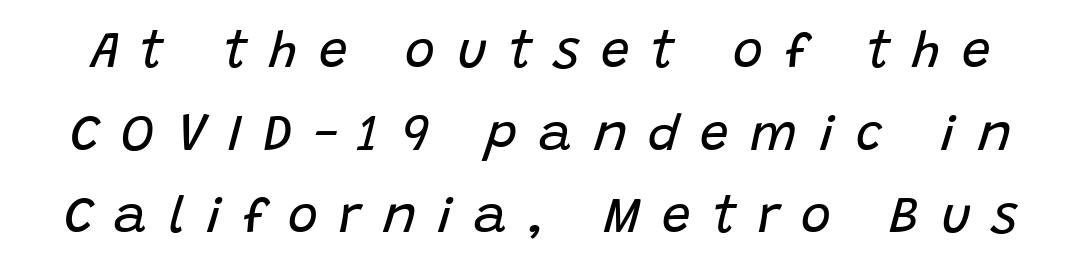
Q: Is the text bold? A: No.
Q: Is the text italic (slanted)? A: Yes, it leans right by about 15 degrees.
Q: Is the text underlined? A: No.
Q: Is the spacing between letters normal or unusually wide? A: Unusually wide.
Q: Is the spacing between lines tight, normal or loose? A: Normal.
Q: Width (condensed, normal, or wide)? A: Normal.
Q: Stroke contrast? A: Low.
Q: x-height? A: Large.
Q: Monospaced? A: No.
